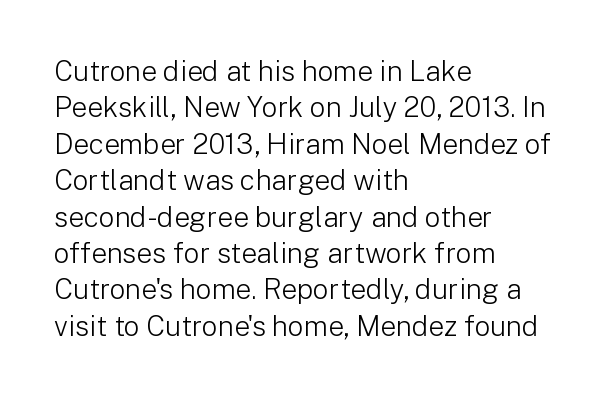
The image shows 28 px light sans-serif type, upright; set left-aligned, normal line spacing (1.3x), normal letter spacing, not underlined; low stroke contrast and a medium x-height.
